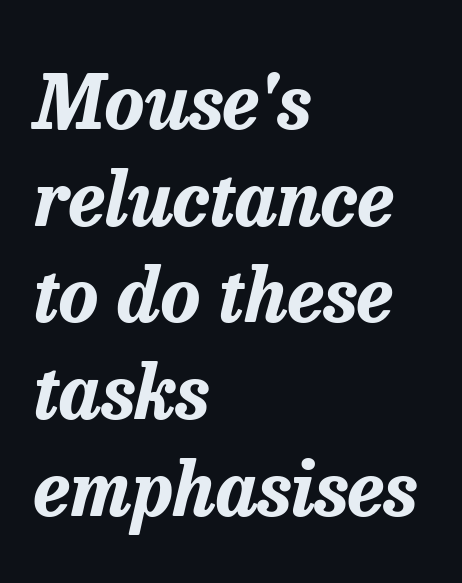
Each new line begins a customary step beneath the previous one. Every character sits at an angle, as italics do. Each letter keeps its own natural width here, so spacing adapts to shape. The baseline area is clear. The face used here has the dense, thick strokes of a bold. The ragged edge is on the right, which tells us the setting is flush left.
